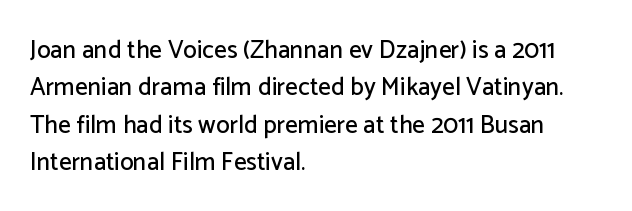
The image shows 25 px text type, upright; set left-aligned, normal line spacing (1.5x), normal letter spacing, not underlined.
